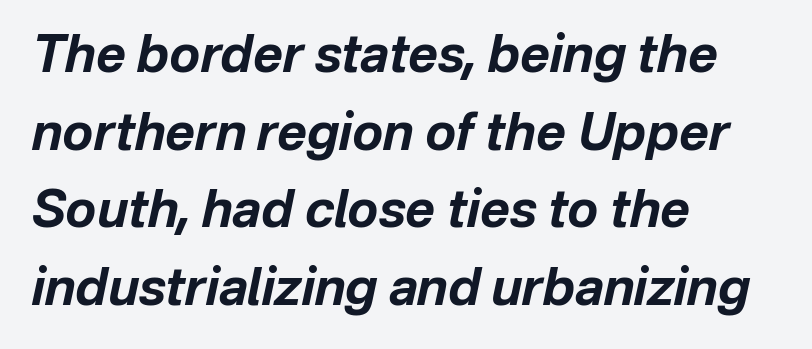
The image shows 51 px bold type, italic (leaning right); set left-aligned, normal line spacing (1.52x), normal letter spacing, not underlined; low stroke contrast and a medium x-height.
